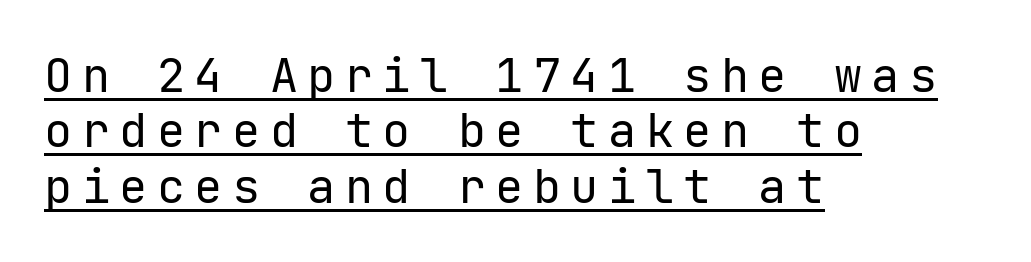
{"serif": "no", "italic": "no", "bold": "no", "weight": "regular", "width": "normal", "stroke_contrast": "low", "x_height": "medium", "underline": "yes", "align": "left", "line_spacing_ratio": 1.18, "letter_spacing": "wide", "letter_spacing_em": 0.2, "glyph_px": 47}
